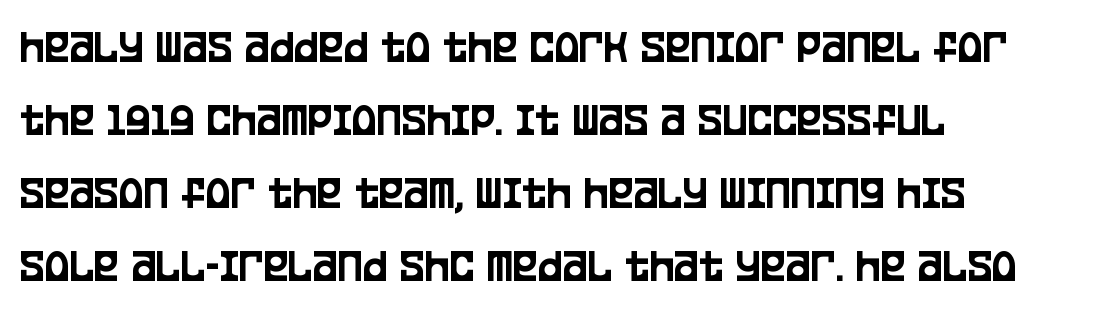
A typesetter would call this leading conventional body-copy spacing. Vertical strokes here are truly vertical. Left-aligned paragraph, ragged on the right. Each letter's strokes conclude bluntly, with no projecting serifs. Compared with typical body copy, the letter spacing here is the same.
